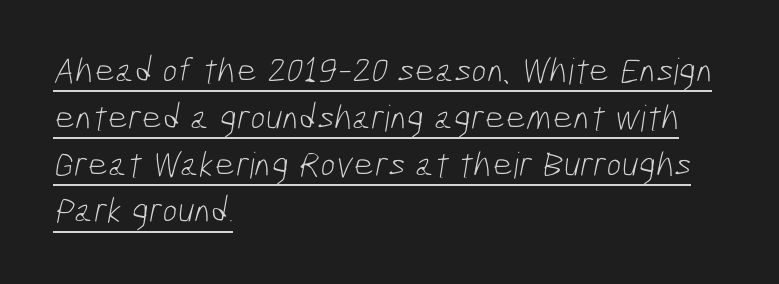
Q: Is the text bold? A: No.
Q: Is the typeface a serif or a sans-serif typeface? A: Sans-serif.
Q: Is the text underlined? A: Yes.
Q: How is the paragraph aligned? A: Left-aligned.
Q: Is the spacing between letters normal or unusually wide? A: Normal.
Q: Is the spacing between lines tight, normal or loose? A: Normal.
Q: Width (condensed, normal, or wide)? A: Condensed.
Q: Stroke contrast? A: Low.
Q: x-height? A: Medium.
Q: Monospaced? A: No.
